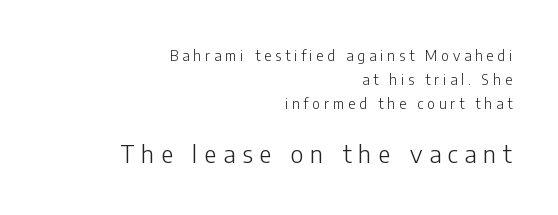
Typesetter's note — lower block bumped up in size, upper block left smaller. The setting favours the right margin, as signatures and pull-quotes sometimes do. Honestly, the letter spacing is so wide it's the main thing you notice. The font's upright variant was chosen for this text. The letters look calm and open, with moderate or lighter stems. Decoration check: the copy has no underline.
